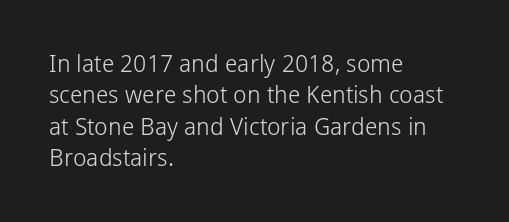
Q: Is the text bold? A: No.
Q: Is the text italic (slanted)? A: No, it is upright.
Q: Is the text underlined? A: No.
Q: How is the paragraph aligned? A: Left-aligned.
Q: Is the spacing between letters normal or unusually wide? A: Normal.
Q: Is the spacing between lines tight, normal or loose? A: Normal.
